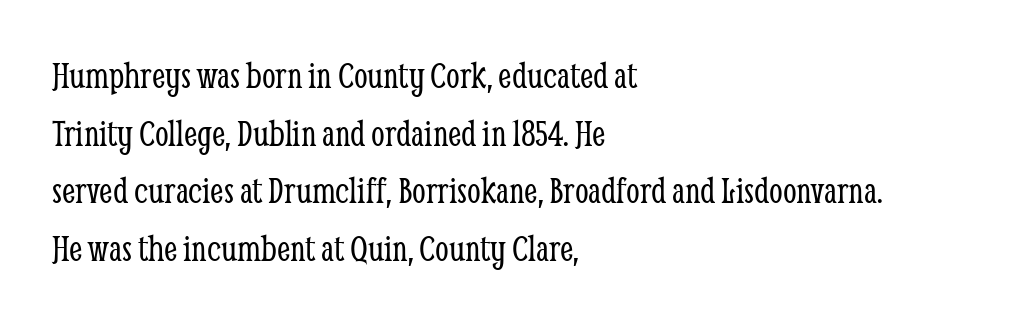
A typesetter would label this face a serif. Compared with typical body copy, the letter spacing here is the same. A classic flush-left, rag-right setting is used for this passage. Line spacing here is normal.
